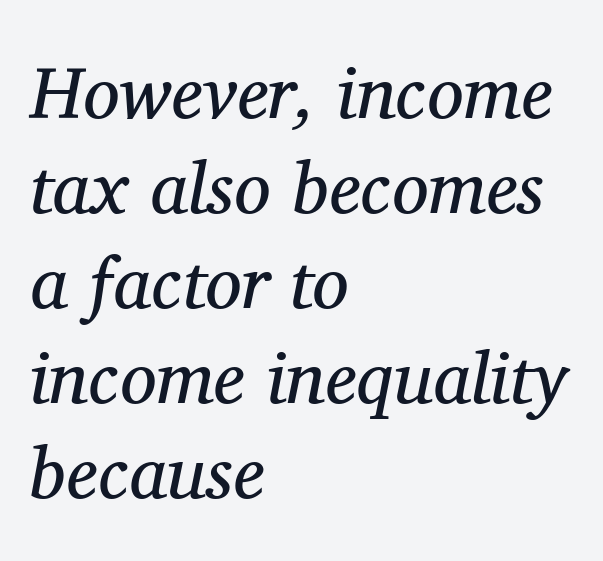
{"serif": "yes", "italic": "yes", "lean": "right", "slant_degrees": 11, "bold": "no", "weight": "regular", "width": "normal", "stroke_contrast": "medium", "x_height": "medium", "monospaced": "no", "underline": "no", "align": "left", "line_spacing": "normal", "line_spacing_ratio": 1.3, "letter_spacing": "normal", "letter_spacing_em": 0.0, "glyph_px": 73}
